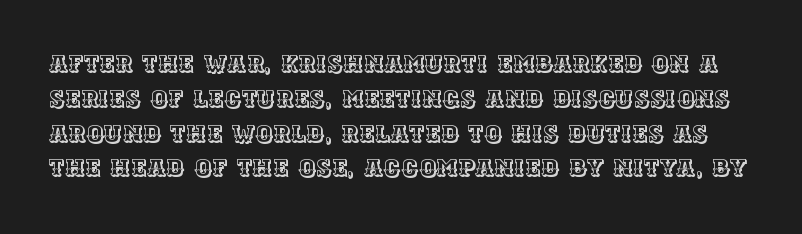
{"italic": "no", "underline": "no", "line_spacing": "normal", "line_spacing_ratio": 1.45, "letter_spacing": "normal", "letter_spacing_em": 0.0, "glyph_px": 24}
